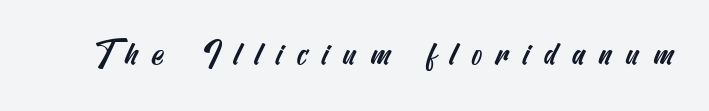
The image shows 32 px condensed sans-serif type; set unusually wide letter spacing (+0.44 em), not underlined; medium stroke contrast and a small x-height.
